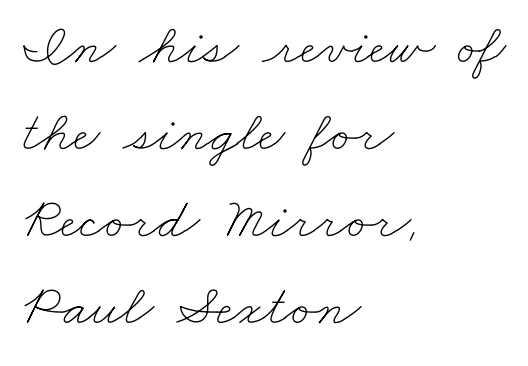
A clean baseline with only descenders dipping below it. Casual observation: everything's shoved over to the left. The rows are spaced the way most documents space them. The strokes carry an ordinary text weight at most. Here the glyphs are tracked normally, forming tight word shapes. Note the varied advance widths — an 'i' is clearly narrower than an 'm'.
